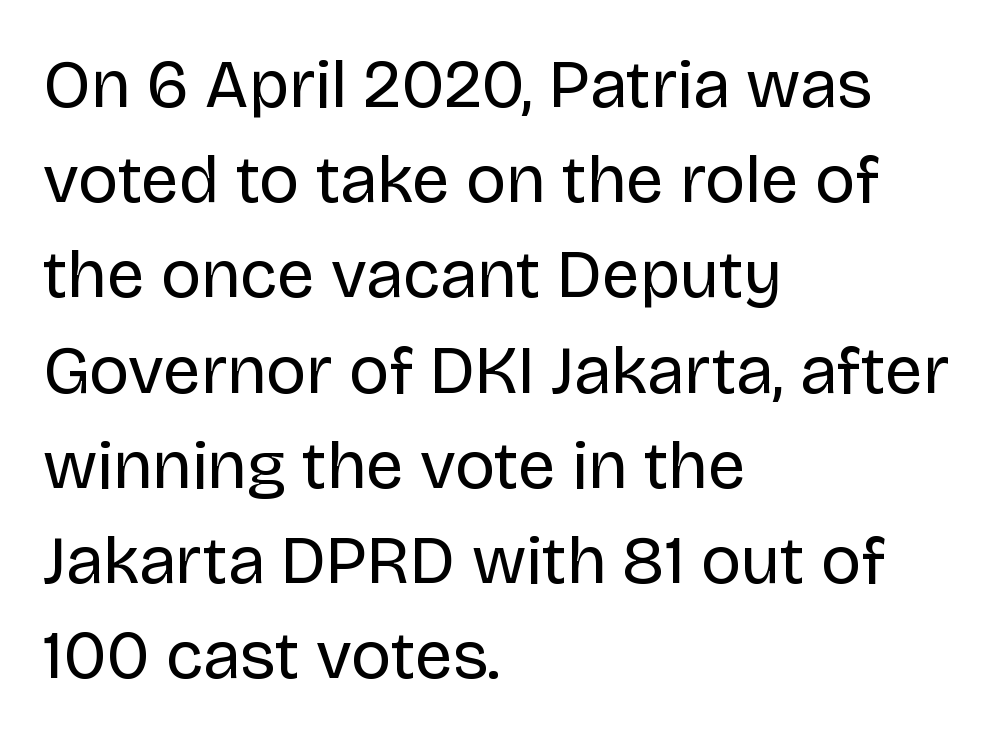
Q: Is the text bold? A: No.
Q: Is the text italic (slanted)? A: No, it is upright.
Q: Is the typeface a serif or a sans-serif typeface? A: Sans-serif.
Q: Is the text underlined? A: No.
Q: How is the paragraph aligned? A: Left-aligned.
Q: Is the spacing between letters normal or unusually wide? A: Normal.
Q: Is the spacing between lines tight, normal or loose? A: Normal.
Q: Width (condensed, normal, or wide)? A: Normal.
Q: Stroke contrast? A: Low.
Q: x-height? A: Large.
Q: Monospaced? A: No.
